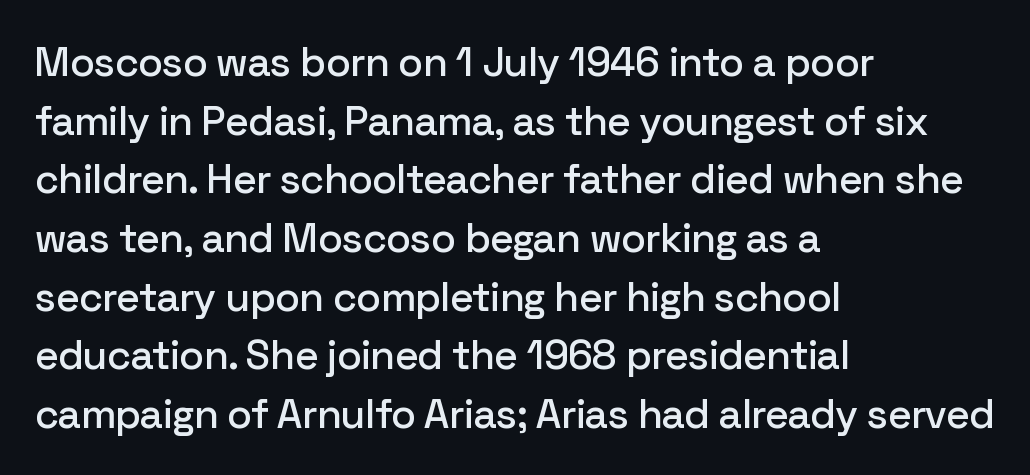
The string is rendered with underlining switched off. This is the regular roman posture of the typeface. The designer went with a sans here, leaving each stem footless. Letter spacing: default. A classic flush-left, rag-right setting is used for this passage. The passage shown stacks its lines at a standard gap.
